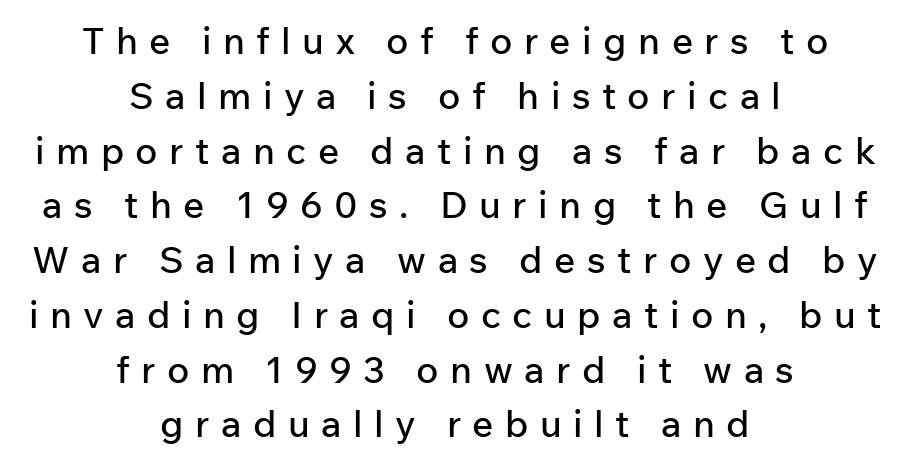
Which margin do the lines hug? Neither — every line sits in the middle. You could not count columns in this text — the font is proportionally spaced. Typographically, this falls in the sans-serif category. Leading: standard.
